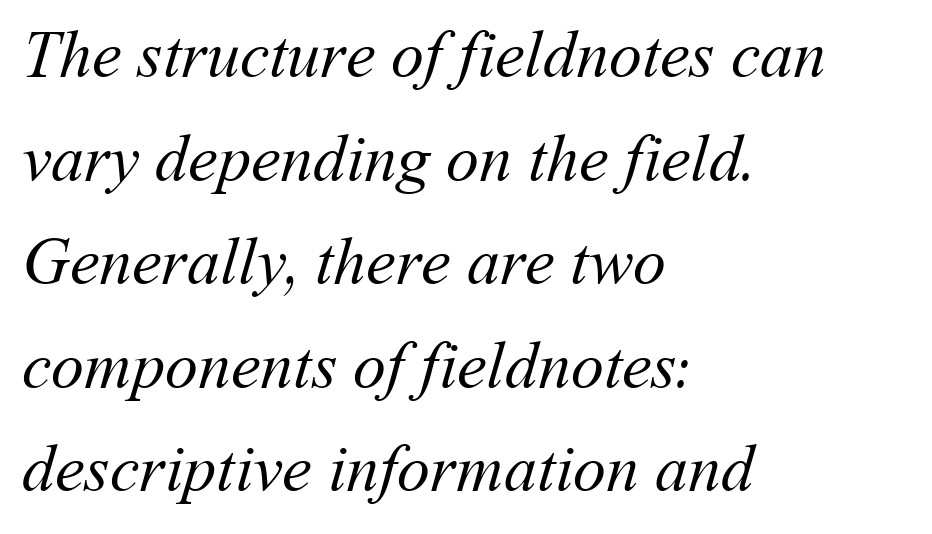
Q: Is the text bold? A: No.
Q: Is the text underlined? A: No.
Q: How is the paragraph aligned? A: Left-aligned.
Q: Is the spacing between letters normal or unusually wide? A: Normal.
Q: Is the spacing between lines tight, normal or loose? A: Normal.
Q: Width (condensed, normal, or wide)? A: Normal.
Q: Stroke contrast? A: Medium.
Q: x-height? A: Medium.
Q: Monospaced? A: No.
